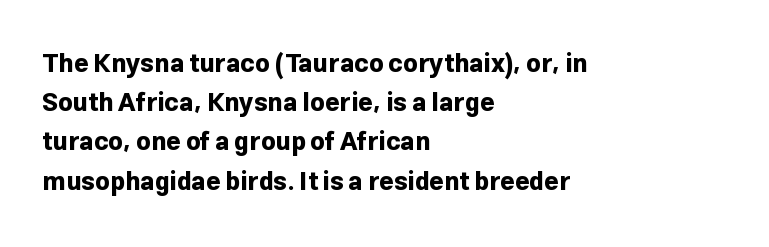
{"italic": "no", "bold": "yes", "underline": "no", "align": "left", "line_spacing": "normal", "line_spacing_ratio": 1.57, "letter_spacing": "normal", "letter_spacing_em": 0.0, "glyph_px": 25}
